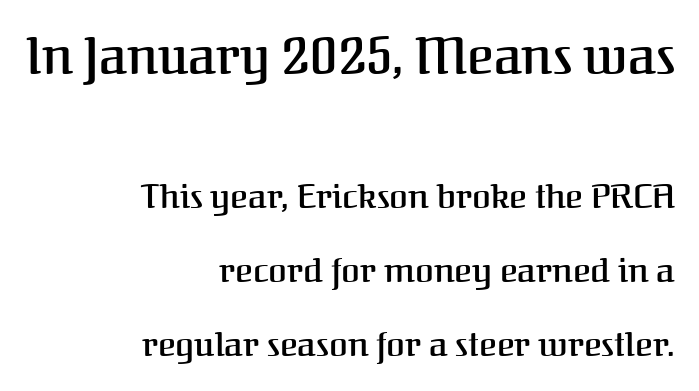
{"serif": "yes", "italic": "no", "bold": "semi", "weight": "semibold", "width": "normal", "stroke_contrast": "medium", "x_height": "medium", "monospaced": "no", "underline": "no", "align": "right", "line_spacing": "loose", "line_spacing_ratio": 2.17, "letter_spacing": "normal", "letter_spacing_em": 0.0, "larger_block": "first", "size_ratio": 1.5, "glyph_px": 51}
